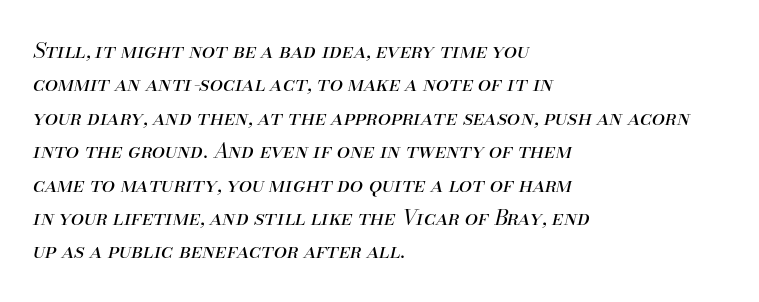
{"italic": "yes", "lean": "right", "slant_degrees": 13, "bold": "no", "underline": "no", "align": "left", "line_spacing": "normal", "line_spacing_ratio": 1.59, "letter_spacing": "normal", "letter_spacing_em": 0.0, "glyph_px": 21}
